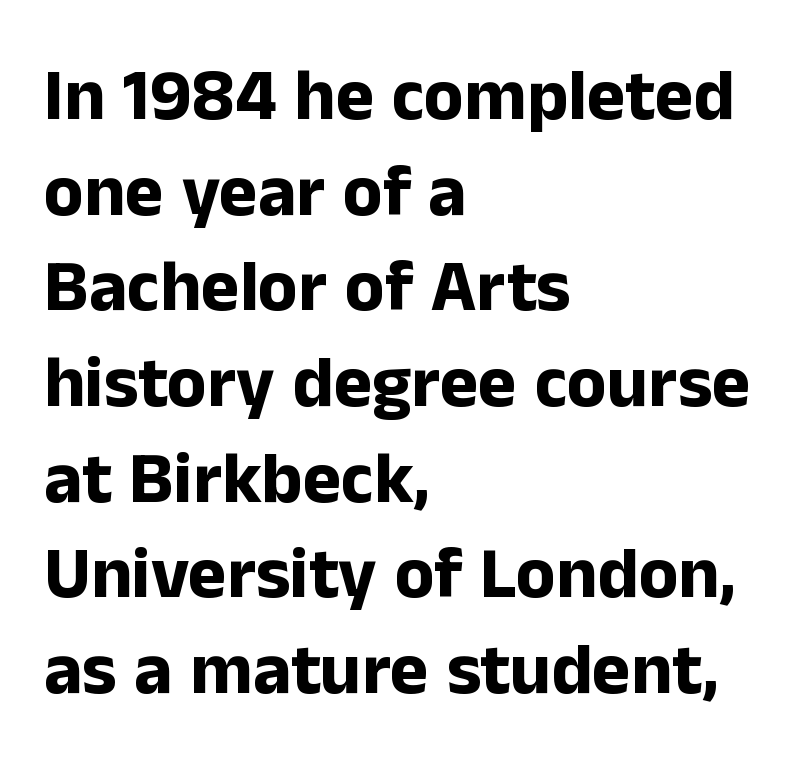
The image shows 73 px bold sans-serif type, upright; set left-aligned, normal line spacing (1.31x), normal letter spacing, not underlined; low stroke contrast and a medium x-height.
